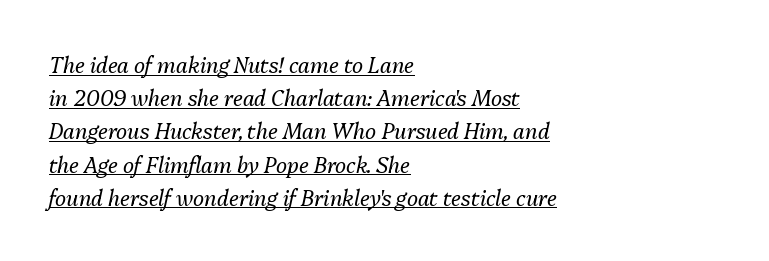
This rendering uses left alignment, leaving the right contour irregular. Caption: lettering with a line underneath. A typesetter would mark this as italic. In terms of letterspacing, this is plain default setting. The face looks like a standard text weight, possibly lighter.
